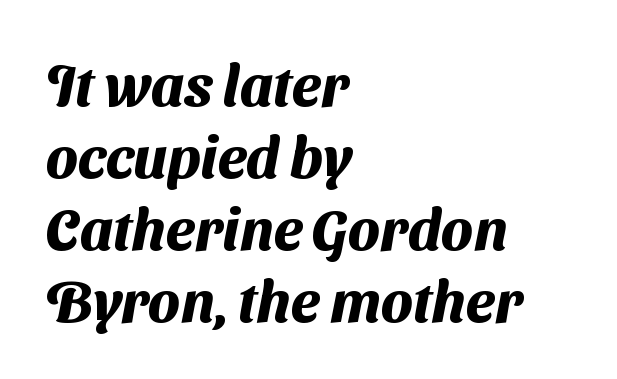
{"serif": "no", "bold": "yes", "weight": "heavy", "width": "normal", "stroke_contrast": "medium", "x_height": "medium", "monospaced": "no", "underline": "no", "align": "left", "line_spacing_ratio": 1.24, "letter_spacing": "normal", "letter_spacing_em": 0.0, "glyph_px": 58}
